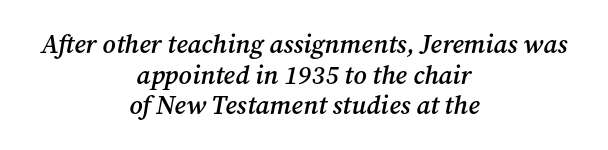
The image shows 26 px text type, italic (leaning right); set centered, line spacing 1.18x, normal letter spacing, not underlined.
